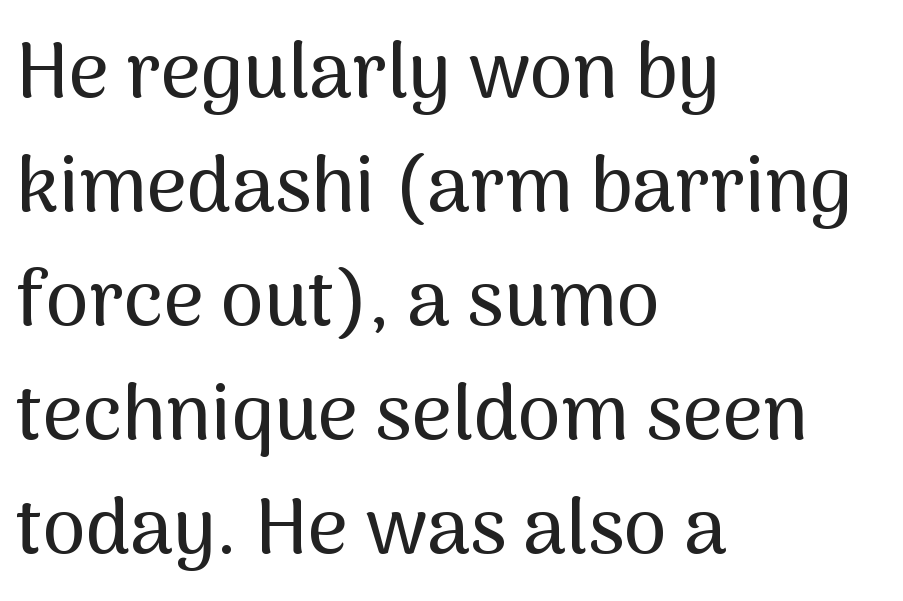
Caption: multi-line text, flush left, ragged right. The passage shown is typed in a proportional face where columns would drift. Summary of vertical rhythm: regular, with standard interline spacing. Upright lettering throughout. Letters rest on an invisible, unmarked baseline. The letters carry no serifs — their stems end cleanly without finishing strokes.
